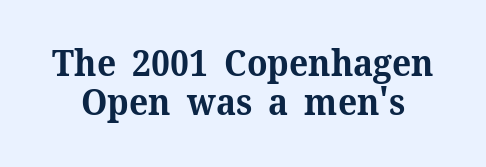
The image shows 36 px bold serif type, upright; set tight line spacing (1.08x), normal letter spacing, not underlined; medium stroke contrast and a medium x-height.
